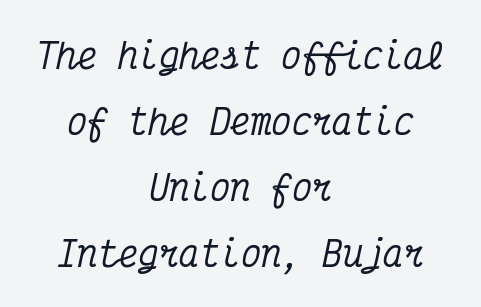
Q: Is the text italic (slanted)? A: Yes, it leans right by about 12 degrees.
Q: Is the typeface a serif or a sans-serif typeface? A: Serif.
Q: Is the text underlined? A: No.
Q: How is the paragraph aligned? A: Centered.
Q: Is the spacing between letters normal or unusually wide? A: Normal.
Q: Is the spacing between lines tight, normal or loose? A: Loose.
Q: Width (condensed, normal, or wide)? A: Condensed.
Q: Stroke contrast? A: Medium.
Q: x-height? A: Medium.
Q: Monospaced? A: Yes.
